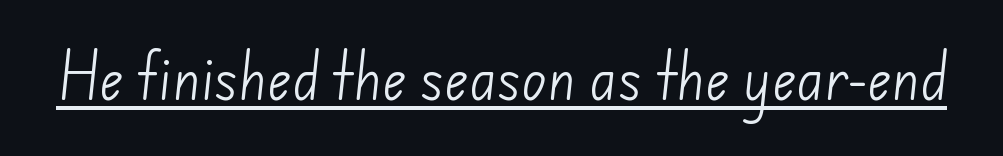
{"serif": "no", "bold": "no", "weight": "light", "width": "normal", "stroke_contrast": "low", "x_height": "small", "monospaced": "no", "underline": "yes", "letter_spacing": "normal", "letter_spacing_em": 0.0, "glyph_px": 52}
